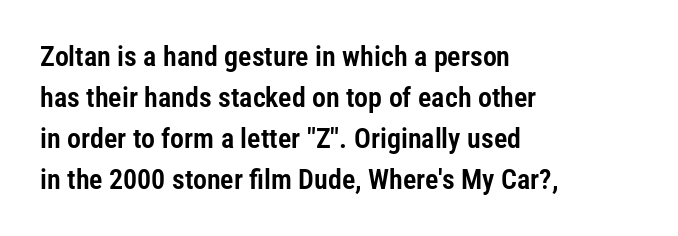
{"serif": "no", "italic": "no", "width": "condensed", "stroke_contrast": "low", "x_height": "medium", "monospaced": "no", "underline": "no", "align": "left", "line_spacing": "normal", "line_spacing_ratio": 1.46, "letter_spacing": "normal", "letter_spacing_em": 0.0, "glyph_px": 28}
